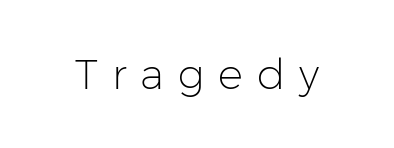
The image shows 42 px light sans-serif type, upright; set unusually wide letter spacing (+0.33 em), not underlined; low stroke contrast and a medium x-height.
